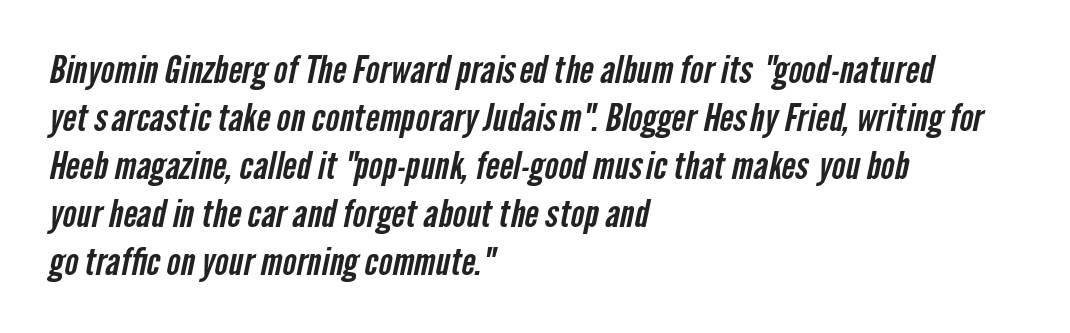
{"serif": "no", "width": "condensed", "stroke_contrast": "low", "x_height": "medium", "monospaced": "no", "underline": "no", "align": "left", "line_spacing": "normal", "line_spacing_ratio": 1.3, "letter_spacing": "normal", "letter_spacing_em": 0.0, "glyph_px": 37}
